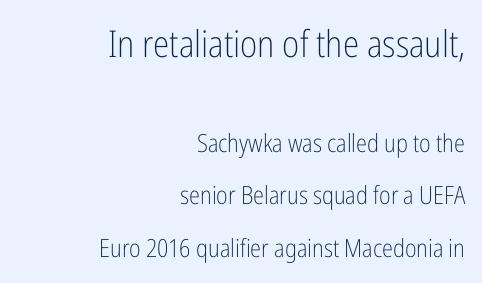
The text block is weighted toward the right margin, trailing off unevenly leftward. Posture: vertical. Words float on clear page, feet unadorned. Vertical stems look standard width or narrower in stroke. You get the large type first, then a drop to smaller type. Letterform terminals end flat and unadorned throughout the passage.
